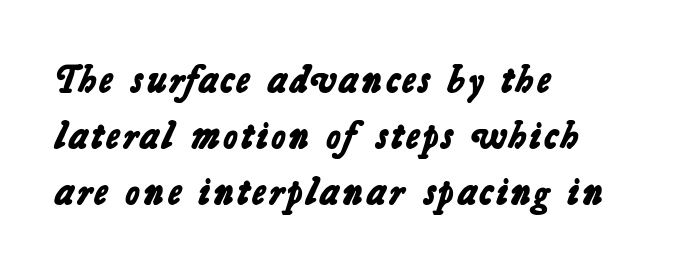
The image shows 39 px bold sans-serif type; set left-aligned, normal line spacing (1.43x), normal letter spacing, not underlined; low stroke contrast and a medium x-height.
